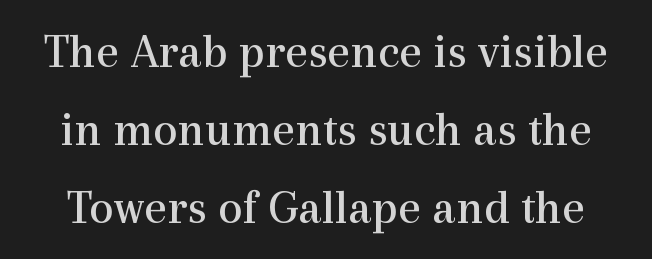
Q: Is the text bold? A: No.
Q: Is the text italic (slanted)? A: No, it is upright.
Q: Is the typeface a serif or a sans-serif typeface? A: Serif.
Q: Is the text underlined? A: No.
Q: Is the spacing between letters normal or unusually wide? A: Normal.
Q: Is the spacing between lines tight, normal or loose? A: Normal.
Q: Width (condensed, normal, or wide)? A: Normal.
Q: x-height? A: Medium.
Q: Monospaced? A: No.
